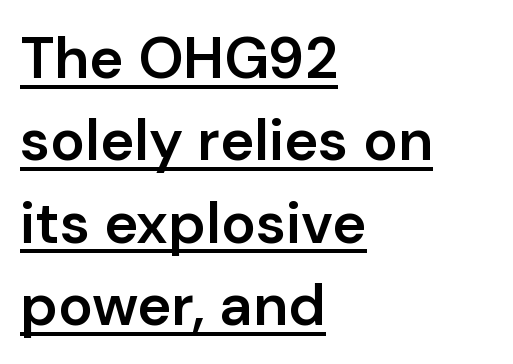
Students, observe the line beneath the letters — that is underlining. This rendering leaves character spacing at its baseline value. Notice how the stems are strictly vertical — no italics here. Letterform terminals end flat and unadorned throughout the passage. A semibold gives these letters moderate extra thickness, short of bold. The lines in this sample share a left origin and differ only in where they stop.
